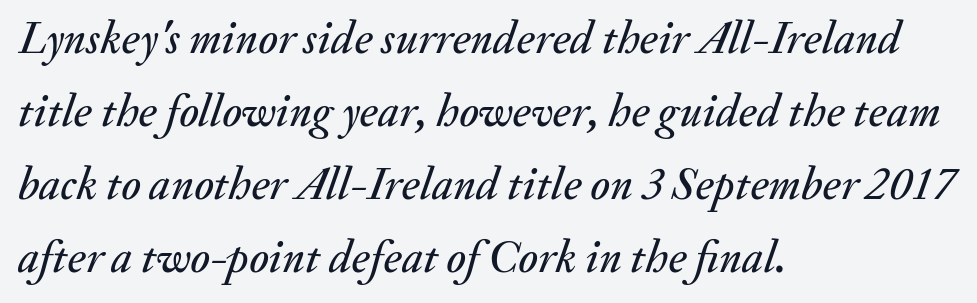
{"italic": "yes", "lean": "right", "slant_degrees": 20, "width": "normal", "stroke_contrast": "medium", "x_height": "small", "monospaced": "no", "underline": "no", "align": "left", "line_spacing": "normal", "line_spacing_ratio": 1.59, "letter_spacing": "normal", "letter_spacing_em": 0.0, "glyph_px": 46}
